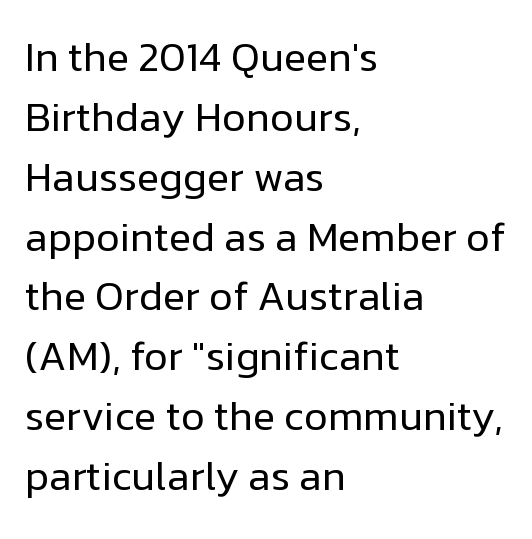
Q: Is the text bold? A: No.
Q: Is the text italic (slanted)? A: No, it is upright.
Q: Is the typeface a serif or a sans-serif typeface? A: Sans-serif.
Q: Is the text underlined? A: No.
Q: How is the paragraph aligned? A: Left-aligned.
Q: Is the spacing between letters normal or unusually wide? A: Normal.
Q: Is the spacing between lines tight, normal or loose? A: Normal.
Q: Width (condensed, normal, or wide)? A: Normal.
Q: Stroke contrast? A: Low.
Q: x-height? A: Medium.
Q: Monospaced? A: No.
